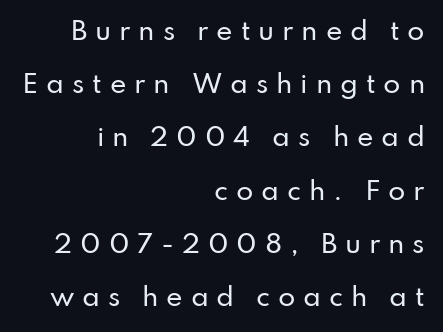
Each word looks stretched out because of the extra space between its letters. The foot of each line stays bare and open. When letters stand straight like this, we call the style roman or upright. Is there much room between lines? Yes — plenty of vertical air separates them. Teacher's note: observe the even right margin — that is flush-right alignment.
